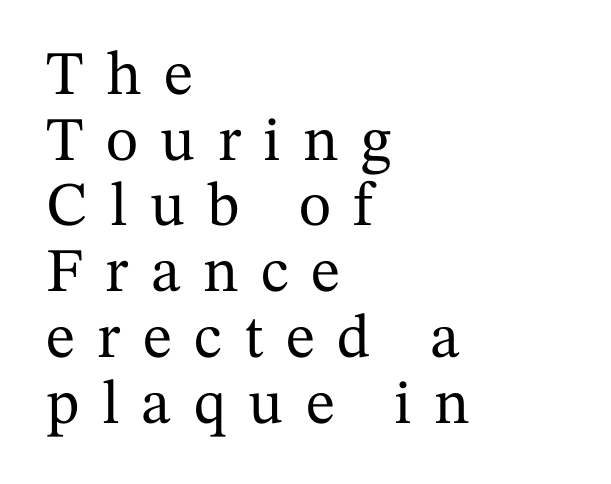
{"serif": "yes", "italic": "no", "width": "normal", "stroke_contrast": "medium", "x_height": "medium", "monospaced": "no", "underline": "no", "align": "left", "line_spacing": "tight", "line_spacing_ratio": 1.06, "letter_spacing": "wide", "letter_spacing_em": 0.36, "glyph_px": 62}
